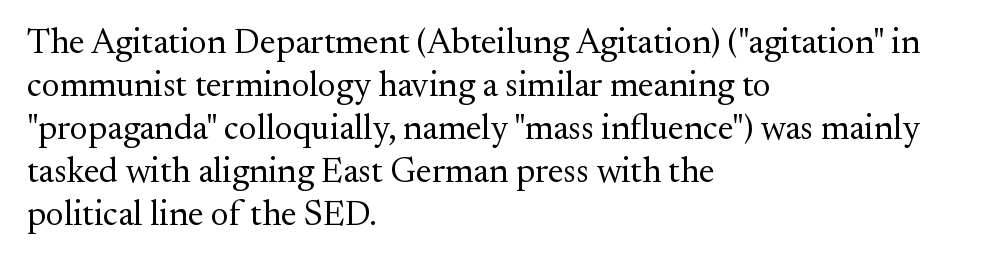
Are there feet on the stems? There are — it's a serif. In terms of posture, this sample is upright. The typesetting does not lean heavy: it is not bold. You could not count columns in this text — the font is proportionally spaced.
